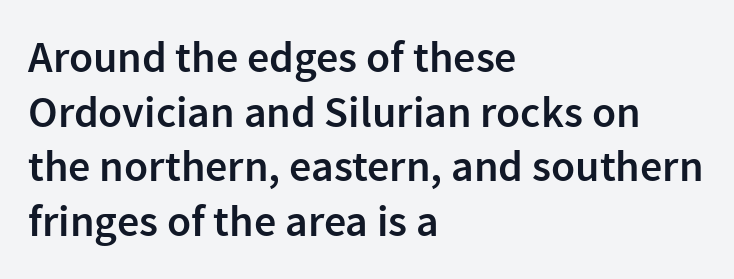
Classification — sans serif. A typesetter would call this proportional, since set widths differ per character. Every row of glyphs begins at an identical x-position on the left. Is the letter spacing exaggerated? No — it looks like the ordinary default. Posture: straight, roman, zero tilt. The baseline area is clear.
